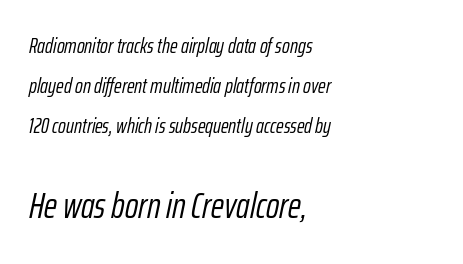
Q: Is the text bold? A: No.
Q: Is the text italic (slanted)? A: Yes, it leans right by about 12 degrees.
Q: Is the text underlined? A: No.
Q: How is the paragraph aligned? A: Left-aligned.
Q: Is the spacing between letters normal or unusually wide? A: Normal.
Q: Is the spacing between lines tight, normal or loose? A: Loose.
Q: Which block of text is set in a larger size, the first (top) or the second (bottom)? A: The second (bottom) one.
Q: Width (condensed, normal, or wide)? A: Condensed.
Q: Stroke contrast? A: Low.
Q: x-height? A: Medium.
Q: Monospaced? A: No.
